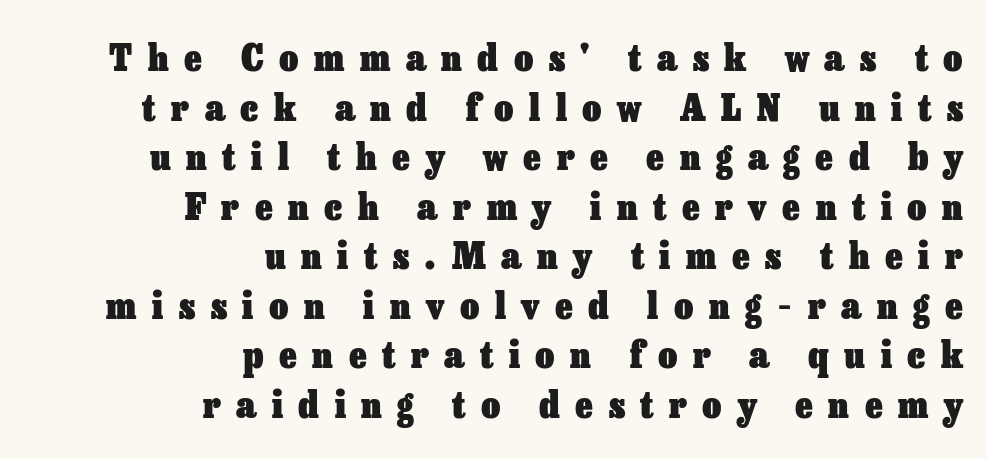
{"italic": "no", "bold": "yes", "weight": "heavy", "width": "normal", "stroke_contrast": "low", "x_height": "medium", "monospaced": "no", "underline": "no", "align": "right", "line_spacing": "normal", "line_spacing_ratio": 1.34, "letter_spacing": "wide", "letter_spacing_em": 0.42, "glyph_px": 37}
